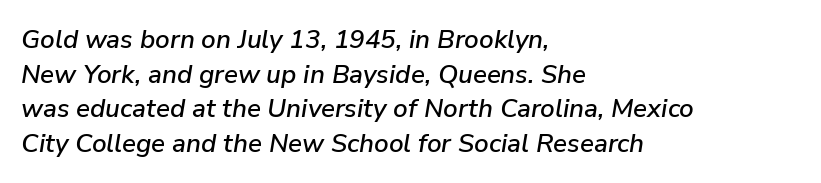
Does the copy run flush right? No — it runs flush left. Every character sits at an angle, as italics do. Honestly, the letter spacing is just normal — you wouldn't notice it. The rows are spaced the way most documents space them. Letters rest on an invisible, unmarked baseline.
